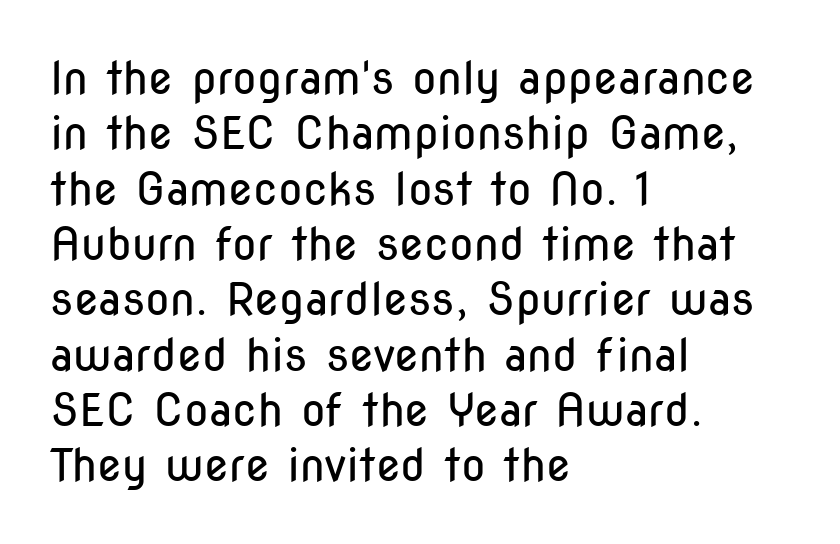
Q: Is the text bold? A: No.
Q: Is the text italic (slanted)? A: No, it is upright.
Q: Is the typeface a serif or a sans-serif typeface? A: Sans-serif.
Q: Is the text underlined? A: No.
Q: How is the paragraph aligned? A: Left-aligned.
Q: Is the spacing between letters normal or unusually wide? A: Normal.
Q: Width (condensed, normal, or wide)? A: Condensed.
Q: Stroke contrast? A: Low.
Q: x-height? A: Medium.
Q: Monospaced? A: No.
